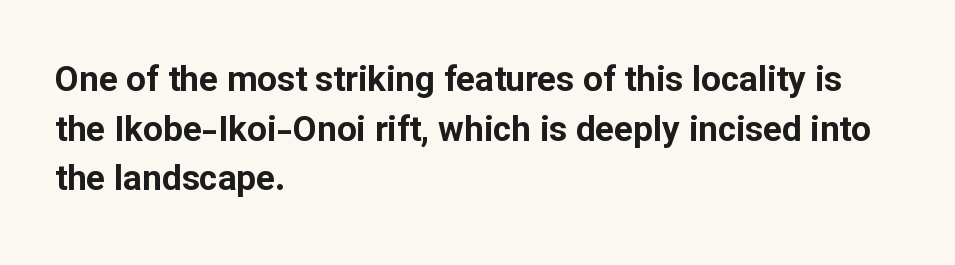
Q: Is the text bold? A: Yes.
Q: Is the text italic (slanted)? A: No, it is upright.
Q: Is the typeface a serif or a sans-serif typeface? A: Sans-serif.
Q: Is the text underlined? A: No.
Q: How is the paragraph aligned? A: Left-aligned.
Q: Is the spacing between letters normal or unusually wide? A: Normal.
Q: Is the spacing between lines tight, normal or loose? A: Normal.
Q: Width (condensed, normal, or wide)? A: Normal.
Q: Stroke contrast? A: Low.
Q: x-height? A: Medium.
Q: Monospaced? A: No.
